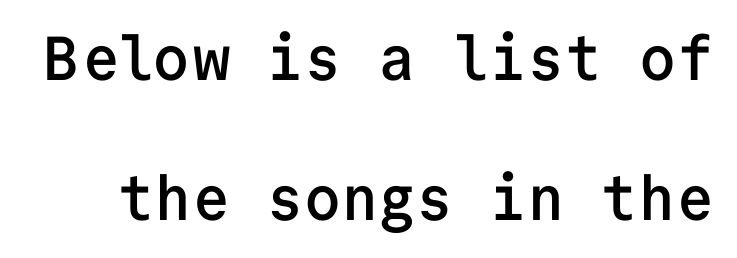
Q: Is the text bold? A: Semi-bold.
Q: Is the text italic (slanted)? A: No, it is upright.
Q: Is the typeface a serif or a sans-serif typeface? A: Sans-serif.
Q: Is the text underlined? A: No.
Q: Is the spacing between letters normal or unusually wide? A: Normal.
Q: Is the spacing between lines tight, normal or loose? A: Loose.
Q: Width (condensed, normal, or wide)? A: Normal.
Q: Stroke contrast? A: Low.
Q: x-height? A: Medium.
Q: Monospaced? A: Yes.
